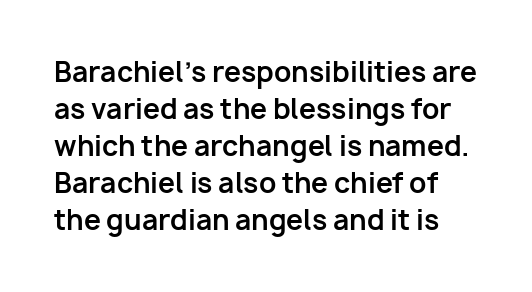
Q: Is the text bold? A: Yes.
Q: Is the text italic (slanted)? A: No, it is upright.
Q: Is the text underlined? A: No.
Q: Is the spacing between letters normal or unusually wide? A: Normal.
Q: Is the spacing between lines tight, normal or loose? A: Normal.
